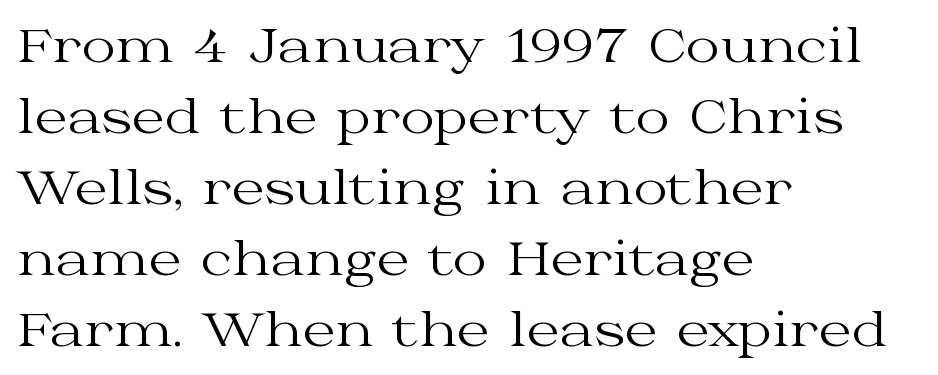
The image shows 47 px regular-weight, wide serif type, upright; set left-aligned, normal line spacing (1.51x), normal letter spacing, not underlined; medium stroke contrast and a medium x-height.
